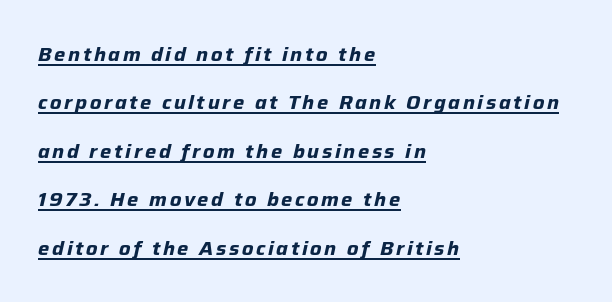
Q: Is the text bold? A: Yes.
Q: Is the text italic (slanted)? A: Yes, it leans right by about 12 degrees.
Q: Is the text underlined? A: Yes.
Q: How is the paragraph aligned? A: Left-aligned.
Q: Is the spacing between lines tight, normal or loose? A: Loose.
